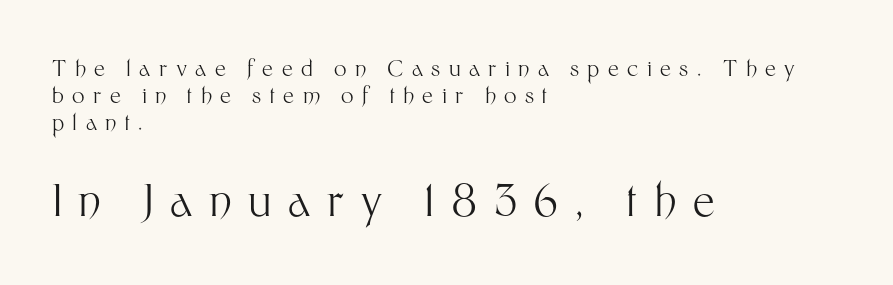
The image shows 44 px light sans-serif type, upright; set left-aligned, line spacing 1.23x, unusually wide letter spacing (+0.38 em), not underlined; the second (bottom) block is 2.0x larger; medium stroke contrast and a medium x-height.
